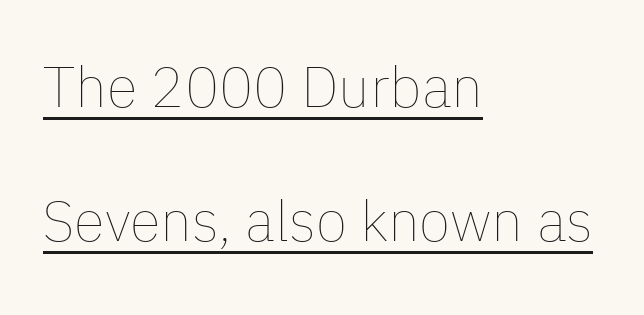
Q: Is the text bold? A: No.
Q: Is the text italic (slanted)? A: No, it is upright.
Q: Is the text underlined? A: Yes.
Q: How is the paragraph aligned? A: Left-aligned.
Q: Is the spacing between letters normal or unusually wide? A: Normal.
Q: Is the spacing between lines tight, normal or loose? A: Loose.
Q: Width (condensed, normal, or wide)? A: Normal.
Q: Stroke contrast? A: Low.
Q: x-height? A: Medium.
Q: Monospaced? A: No.
